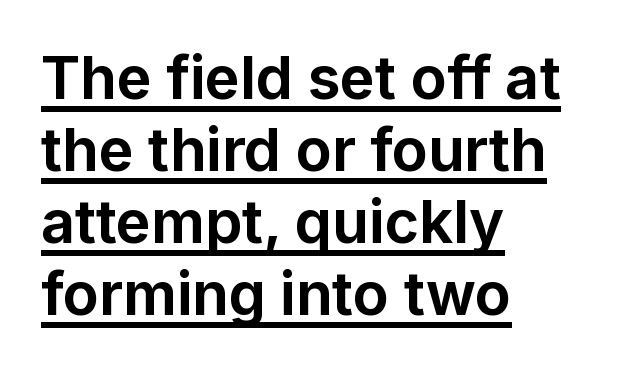
Somebody hit Ctrl+U on this one — the words are underlined. Is this a fixed-width face? No — the glyphs have proportional, varying widths. Rendered with straight, roman letterforms. Each letter's strokes conclude bluntly, with no projecting serifs.
